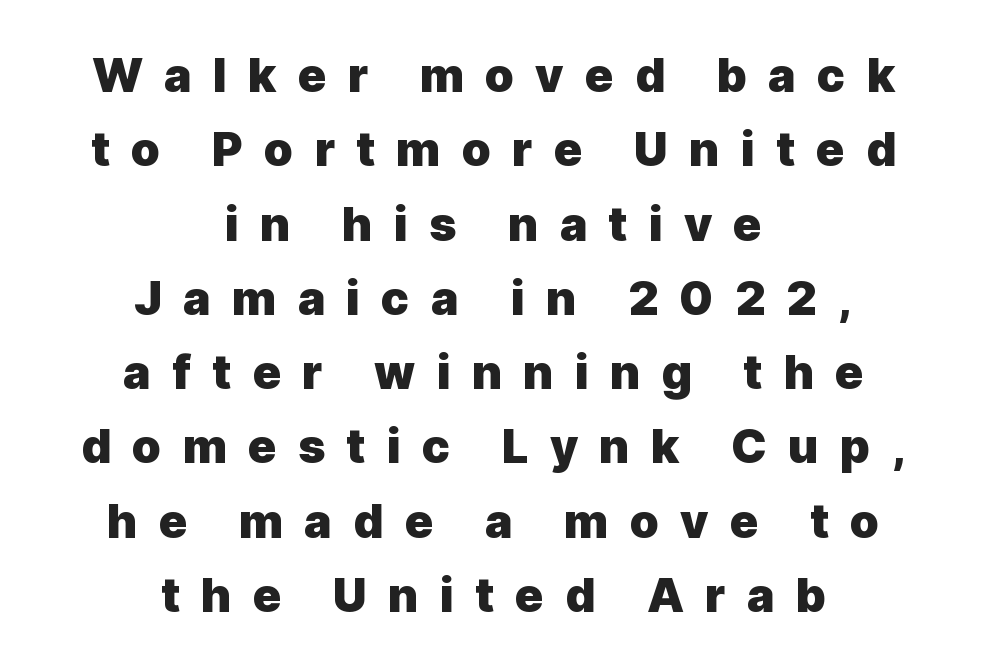
The image shows 47 px heavy sans-serif type, upright; set centered, normal line spacing (1.58x), unusually wide letter spacing (+0.45 em), not underlined; a medium x-height.
